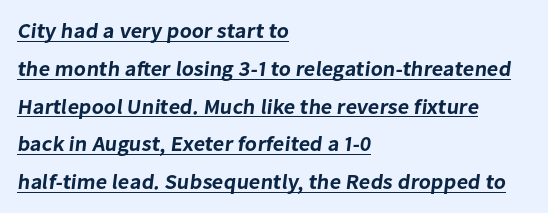
The specimen includes a rule beneath the text block's lines. These lines stack with their left ends in a neat column. These lines keep a tight, regular rhythm from letter to letter.
